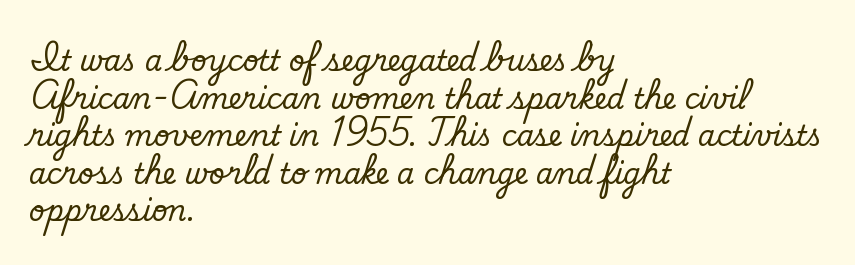
Q: Is the text bold? A: No.
Q: Is the typeface a serif or a sans-serif typeface? A: Sans-serif.
Q: Is the text underlined? A: No.
Q: How is the paragraph aligned? A: Left-aligned.
Q: Is the spacing between letters normal or unusually wide? A: Normal.
Q: Is the spacing between lines tight, normal or loose? A: Normal.
Q: Width (condensed, normal, or wide)? A: Normal.
Q: Stroke contrast? A: Low.
Q: x-height? A: Small.
Q: Monospaced? A: No.
